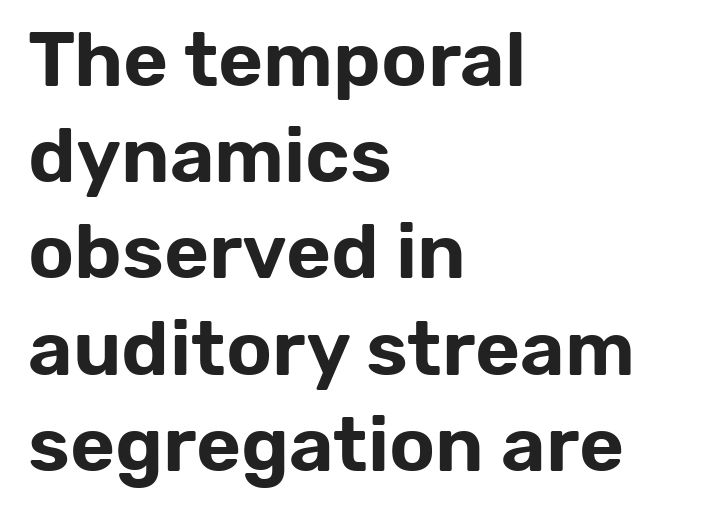
{"serif": "no", "italic": "no", "width": "normal", "stroke_contrast": "low", "x_height": "medium", "monospaced": "no", "underline": "no", "align": "left", "line_spacing": "normal", "line_spacing_ratio": 1.25, "letter_spacing": "normal", "letter_spacing_em": 0.0, "glyph_px": 77}
